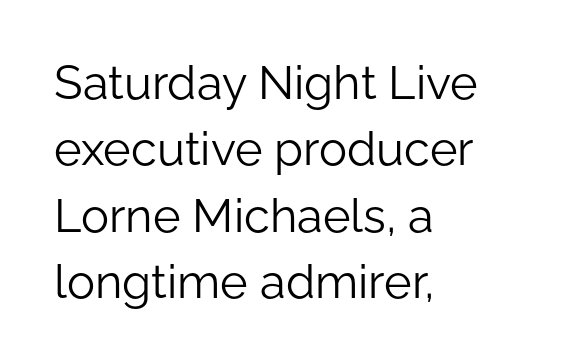
All the whitespace from short lines collects on the right. Each letter keeps its own natural width here, so spacing adapts to shape. This is the regular roman posture of the typeface. The rendering keeps characters at their native spacing. How would I describe the line gaps? Plain and ordinary. Weight: in the light-to-regular range.
